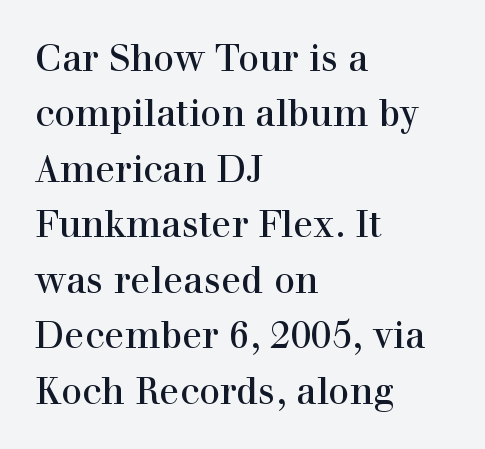
Honestly, the letter spacing is just normal — you wouldn't notice it. In terms of posture, this sample is upright. Classification — serif. Leftover space on each line is placed entirely after the last word. A typesetter would call this leading conventional body-copy spacing.
